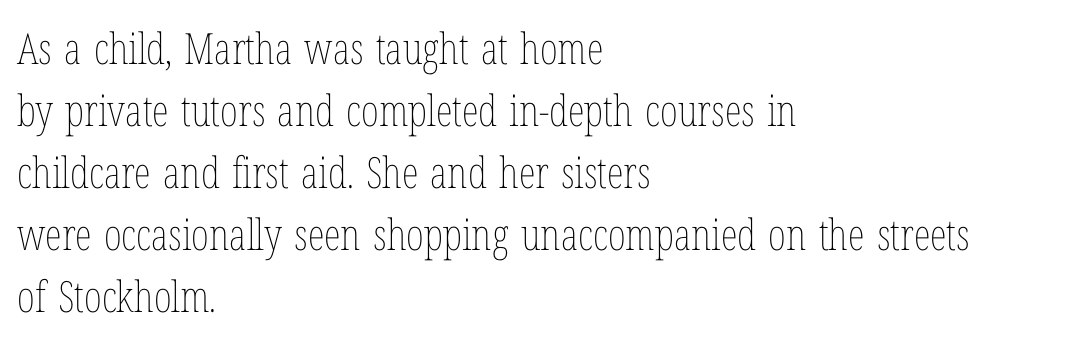
Q: Is the text bold? A: No.
Q: Is the text italic (slanted)? A: No, it is upright.
Q: Is the text underlined? A: No.
Q: How is the paragraph aligned? A: Left-aligned.
Q: Is the spacing between letters normal or unusually wide? A: Normal.
Q: Is the spacing between lines tight, normal or loose? A: Normal.
Q: Width (condensed, normal, or wide)? A: Condensed.
Q: Stroke contrast? A: Low.
Q: x-height? A: Medium.
Q: Monospaced? A: No.
